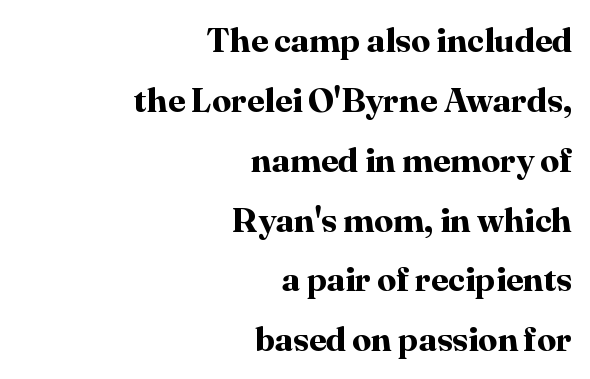
The image shows 34 px bold serif type, upright; set right-aligned, line spacing 1.76x, normal letter spacing, not underlined; high stroke contrast and a medium x-height.
